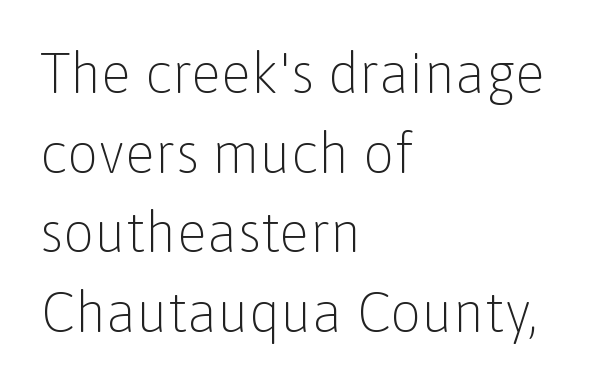
Every stem runs plumb, perpendicular to the baseline. Counters stay open thanks to moderate or lighter strokes. Line beginnings align vertically; line endings do not. The passage shown is typed in a proportional face where columns would drift. Baseline-to-baseline distance is the conventional proportion of letter height.
